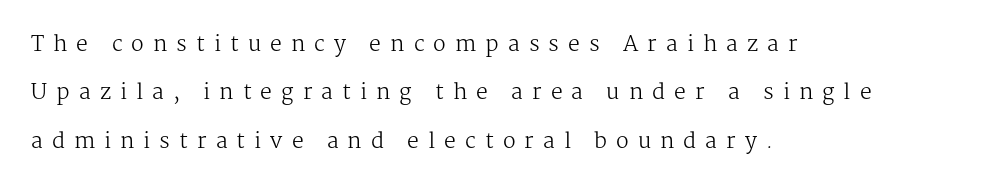
{"italic": "no", "bold": "no", "underline": "no", "align": "left", "line_spacing": "loose", "line_spacing_ratio": 2.3, "letter_spacing": "wide", "letter_spacing_em": 0.43, "glyph_px": 21}
